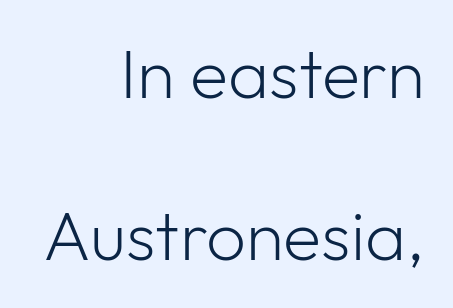
The image shows 70 px light sans-serif type, upright; set right-aligned, loose line spacing (2.32x), normal letter spacing, not underlined; low stroke contrast and a medium x-height.
